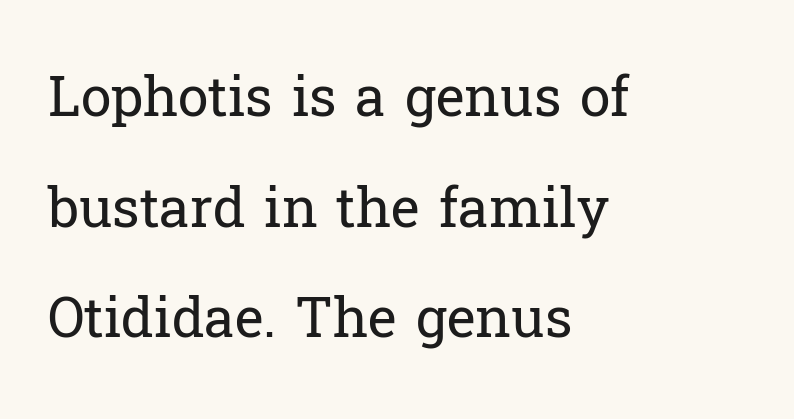
{"serif": "yes", "italic": "no", "bold": "no", "weight": "regular", "width": "normal", "stroke_contrast": "low", "x_height": "medium", "monospaced": "no", "underline": "no", "align": "left", "line_spacing": "loose", "line_spacing_ratio": 2.01, "letter_spacing": "normal", "letter_spacing_em": 0.0, "glyph_px": 55}
